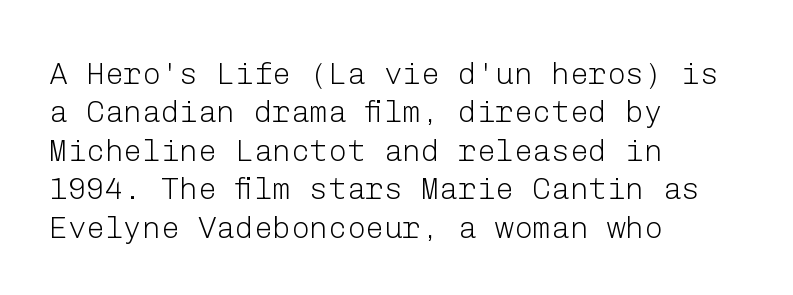
A light-to-regular cut is what we see here. Casual observation: everything's shoved over to the left. Any mark beneath the type? The region is blank. Note: no serifs on the glyphs. Posture: upright roman.
